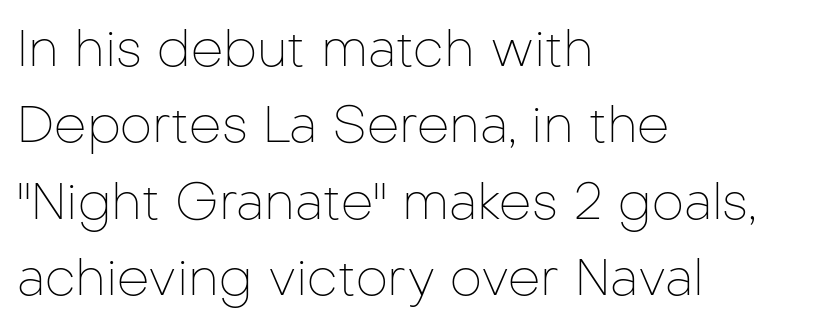
Is the letter spacing exaggerated? No — it looks like the ordinary default. Horizontal bands of white between lines are of average thickness. Posture: straight, roman, zero tilt. Is this a sans? Yes — the strokes have no serifs.
